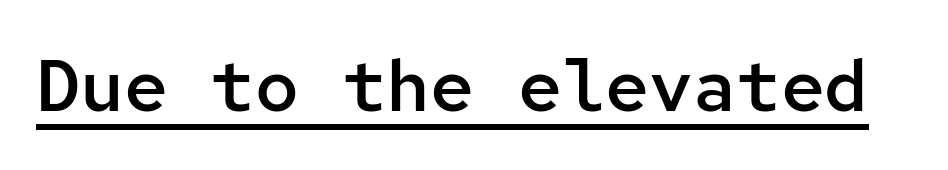
{"serif": "no", "italic": "no", "bold": "semi", "weight": "semibold", "width": "normal", "stroke_contrast": "low", "x_height": "medium", "monospaced": "yes", "underline": "yes", "letter_spacing": "normal", "letter_spacing_em": 0.0, "glyph_px": 73}
